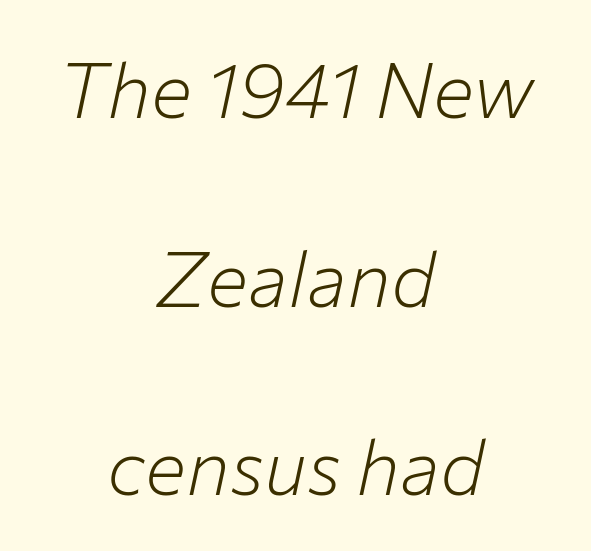
These lines keep a tight, regular rhythm from letter to letter. The vertical gap from one line to the next is large. Every row of glyphs is offset so its center matches the block's center. The face looks like a standard text weight, possibly lighter.
